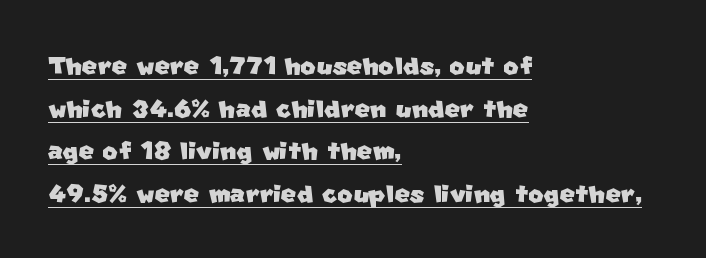
The image shows 33 px sans-serif type; set left-aligned, normal line spacing (1.29x), normal letter spacing, underlined; low stroke contrast and a large x-height.
